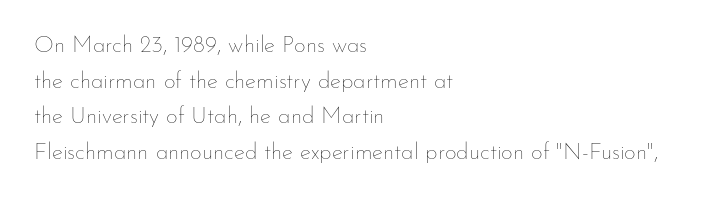
Q: Is the text bold? A: No.
Q: Is the text italic (slanted)? A: No, it is upright.
Q: Is the text underlined? A: No.
Q: How is the paragraph aligned? A: Left-aligned.
Q: Is the spacing between letters normal or unusually wide? A: Normal.
Q: Is the spacing between lines tight, normal or loose? A: Normal.
